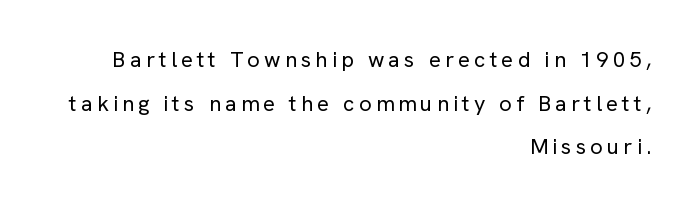
One glance says open: line gaps are wider than usual. Clear beneath every line of the passage. Summary of weight: not heavy and not bold. Layout note: lines flush right. Every stem runs plumb, perpendicular to the baseline.
